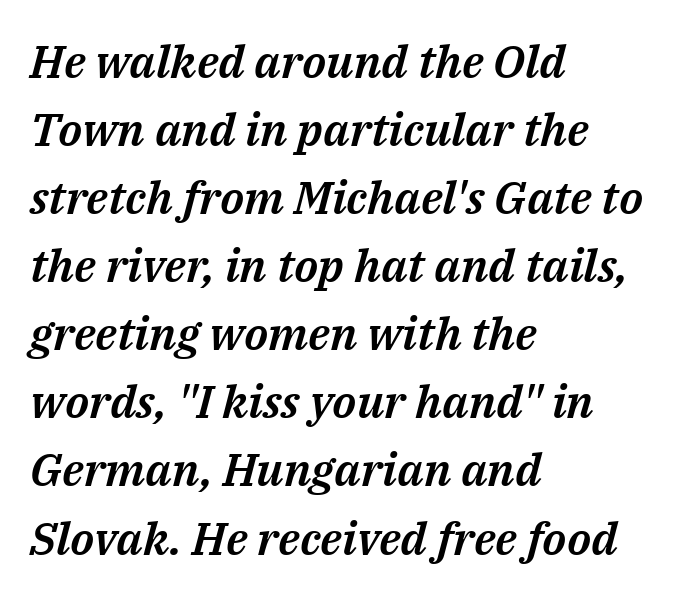
The image shows 46 px text type, italic (leaning right); set left-aligned, normal line spacing (1.48x), normal letter spacing, not underlined; medium stroke contrast and a medium x-height.
